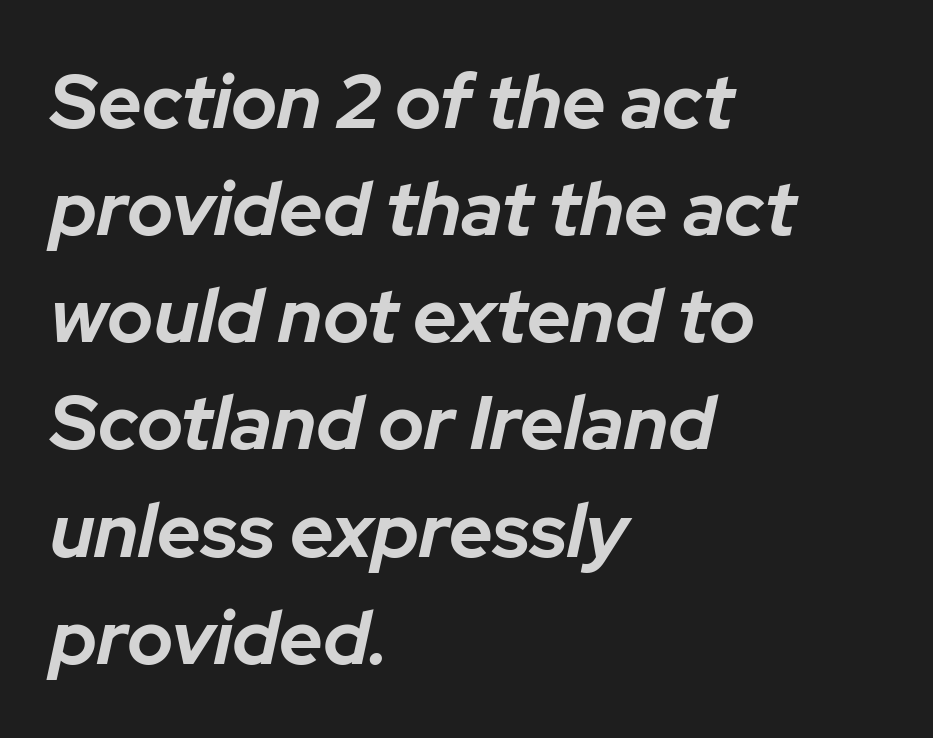
A full-strength bold gives these letters their thick strokes. Between one letter and the next there's only the usual sliver of space. Is the block centered? No — it sits flush against the left margin. The lines sit at an ordinary, default distance from one another. An italicized treatment has been applied to the whole sample. Just letters on the line, the space beneath them empty.
